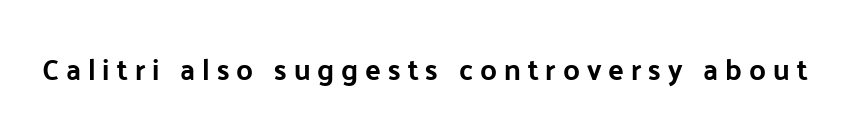
{"serif": "no", "italic": "no", "bold": "yes", "weight": "bold", "width": "normal", "stroke_contrast": "low", "x_height": "medium", "monospaced": "no", "underline": "no", "letter_spacing": "wide", "letter_spacing_em": 0.24, "glyph_px": 29}
